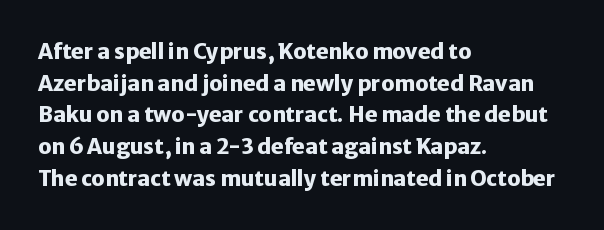
Q: Is the text bold? A: Yes.
Q: Is the text italic (slanted)? A: No, it is upright.
Q: Is the text underlined? A: No.
Q: How is the paragraph aligned? A: Left-aligned.
Q: Is the spacing between letters normal or unusually wide? A: Normal.
Q: Is the spacing between lines tight, normal or loose? A: Normal.
